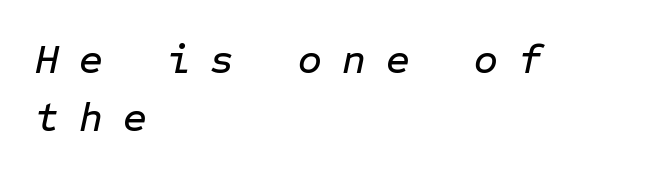
Q: Is the text italic (slanted)? A: Yes, it leans right by about 12 degrees.
Q: Is the text underlined? A: No.
Q: How is the paragraph aligned? A: Left-aligned.
Q: Is the spacing between letters normal or unusually wide? A: Unusually wide.
Q: Is the spacing between lines tight, normal or loose? A: Normal.
Q: Width (condensed, normal, or wide)? A: Normal.
Q: Stroke contrast? A: Low.
Q: x-height? A: Medium.
Q: Monospaced? A: Yes.
